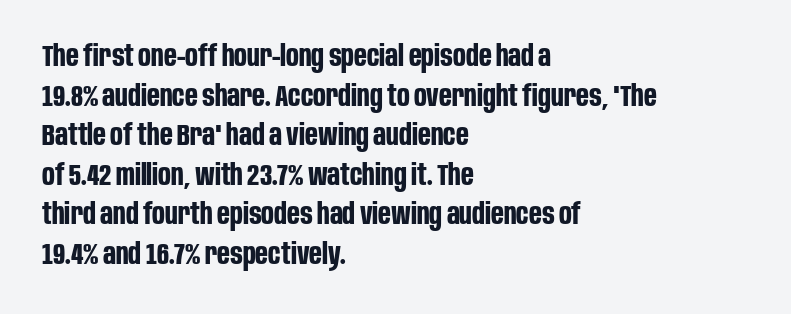
The image shows 30 px bold, condensed sans-serif type, upright; set left-aligned, normal line spacing (1.32x), normal letter spacing, not underlined; low stroke contrast and a large x-height.
